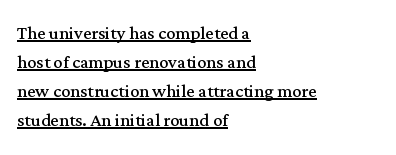
Q: Is the text bold? A: No.
Q: Is the text italic (slanted)? A: No, it is upright.
Q: Is the text underlined? A: Yes.
Q: How is the paragraph aligned? A: Left-aligned.
Q: Is the spacing between letters normal or unusually wide? A: Normal.
Q: Is the spacing between lines tight, normal or loose? A: Normal.
